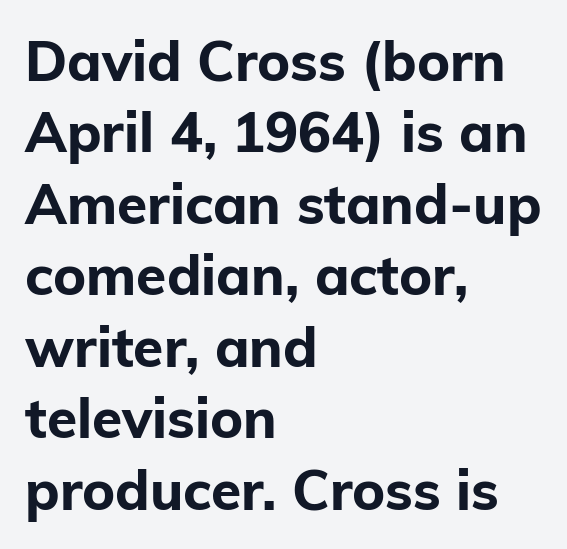
Q: Is the text bold? A: Yes.
Q: Is the text italic (slanted)? A: No, it is upright.
Q: Is the typeface a serif or a sans-serif typeface? A: Sans-serif.
Q: Is the text underlined? A: No.
Q: How is the paragraph aligned? A: Left-aligned.
Q: Is the spacing between letters normal or unusually wide? A: Normal.
Q: Is the spacing between lines tight, normal or loose? A: Normal.
Q: Width (condensed, normal, or wide)? A: Normal.
Q: Stroke contrast? A: Low.
Q: x-height? A: Medium.
Q: Monospaced? A: No.
